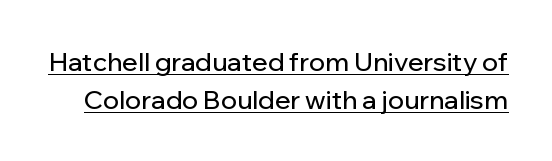
The image shows 26 px text type, upright; set normal line spacing (1.47x), normal letter spacing, underlined.
